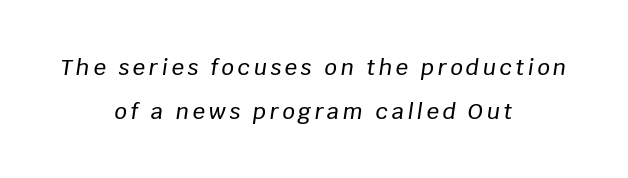
The line-height multiplier appears high, well above default. Descenders hang freely into open space. The lettering tilts uniformly, giving the passage an italic look. Alignment: centered.
